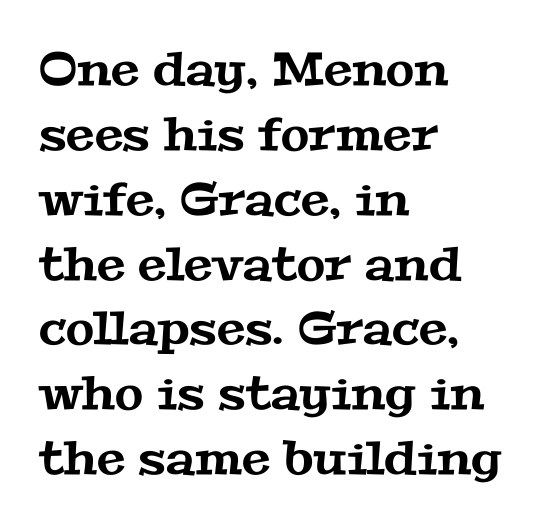
Q: Is the typeface a serif or a sans-serif typeface? A: Serif.
Q: Is the text underlined? A: No.
Q: How is the paragraph aligned? A: Left-aligned.
Q: Is the spacing between letters normal or unusually wide? A: Normal.
Q: Is the spacing between lines tight, normal or loose? A: Normal.
Q: Width (condensed, normal, or wide)? A: Wide.
Q: Stroke contrast? A: Medium.
Q: x-height? A: Medium.
Q: Monospaced? A: No.
